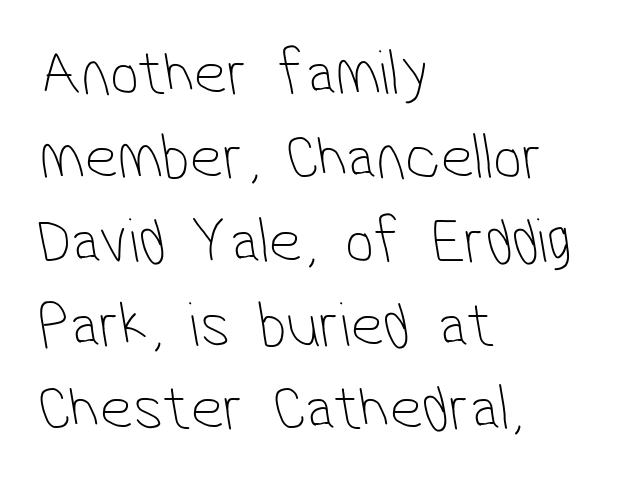
{"serif": "no", "bold": "no", "weight": "thin", "width": "condensed", "stroke_contrast": "low", "x_height": "medium", "monospaced": "no", "underline": "no", "align": "left", "line_spacing": "normal", "line_spacing_ratio": 1.29, "letter_spacing": "normal", "letter_spacing_em": 0.0, "glyph_px": 65}
